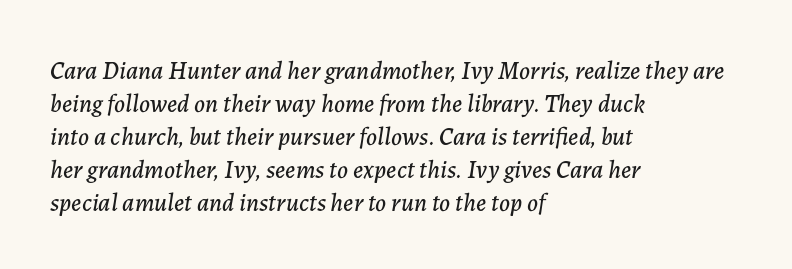
The image shows 25 px text type, italic (leaning right); set left-aligned, normal line spacing (1.32x), normal letter spacing, not underlined.
